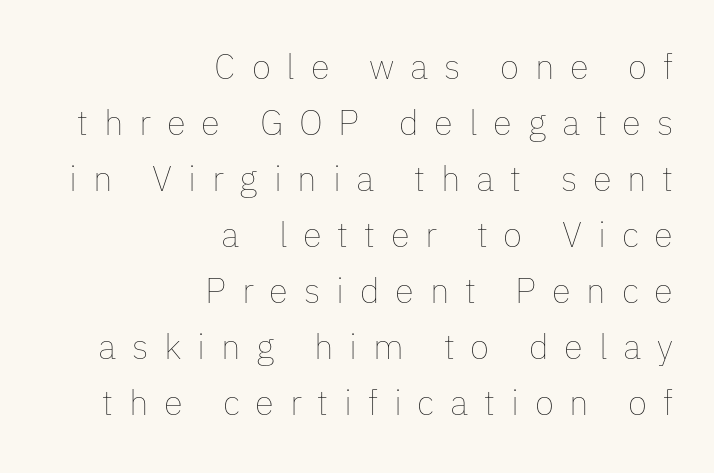
{"italic": "no", "bold": "no", "weight": "thin", "width": "normal", "stroke_contrast": "low", "x_height": "medium", "monospaced": "no", "underline": "no", "align": "right", "line_spacing": "normal", "line_spacing_ratio": 1.6, "letter_spacing": "wide", "letter_spacing_em": 0.45, "glyph_px": 35}
